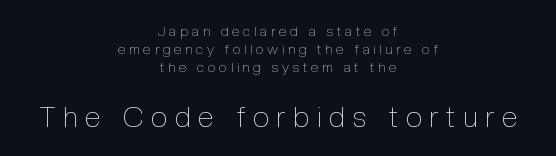
The image shows 29 px thin, condensed type, upright; set centered, normal line spacing (1.28x), unusually wide letter spacing (+0.27 em), not underlined; the second (bottom) block is 2.07x larger; a medium x-height.
